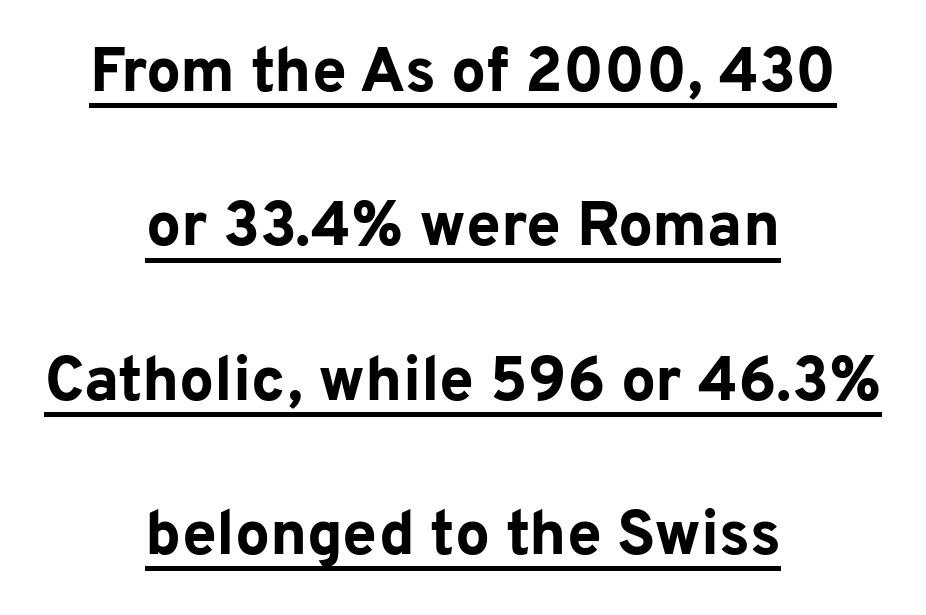
Q: Is the text bold? A: Yes.
Q: Is the text italic (slanted)? A: No, it is upright.
Q: Is the typeface a serif or a sans-serif typeface? A: Sans-serif.
Q: Is the text underlined? A: Yes.
Q: How is the paragraph aligned? A: Centered.
Q: Is the spacing between letters normal or unusually wide? A: Normal.
Q: Is the spacing between lines tight, normal or loose? A: Loose.
Q: Width (condensed, normal, or wide)? A: Normal.
Q: Stroke contrast? A: Low.
Q: x-height? A: Medium.
Q: Monospaced? A: No.
